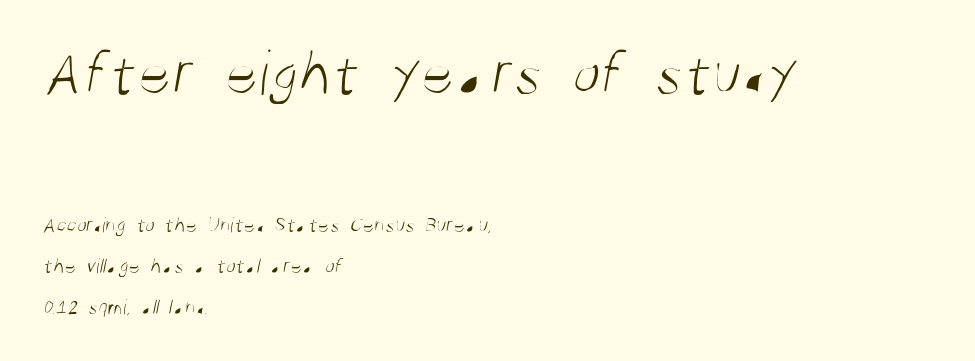
{"serif": "no", "bold": "no", "weight": "light", "width": "condensed", "stroke_contrast": "medium", "x_height": "large", "monospaced": "no", "underline": "no", "align": "left", "line_spacing_ratio": 1.85, "letter_spacing": "normal", "letter_spacing_em": 0.0, "larger_block": "first", "size_ratio": 2.95, "glyph_px": 65}
